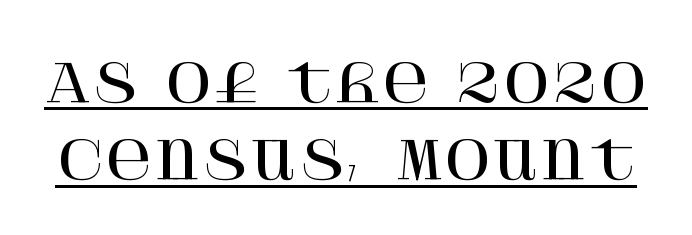
The image shows 52 px serif type, upright; set normal line spacing (1.49x), normal letter spacing, underlined; high stroke contrast and a large x-height.
